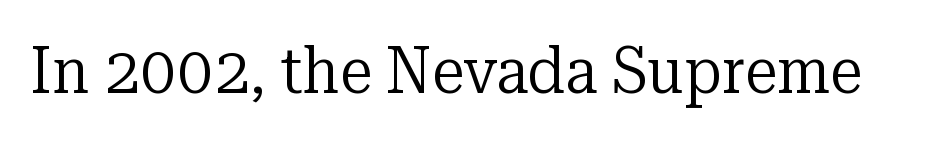
Q: Is the text bold? A: No.
Q: Is the text italic (slanted)? A: No, it is upright.
Q: Is the typeface a serif or a sans-serif typeface? A: Serif.
Q: Is the text underlined? A: No.
Q: Is the spacing between letters normal or unusually wide? A: Normal.
Q: Width (condensed, normal, or wide)? A: Normal.
Q: Stroke contrast? A: Low.
Q: x-height? A: Medium.
Q: Monospaced? A: No.
